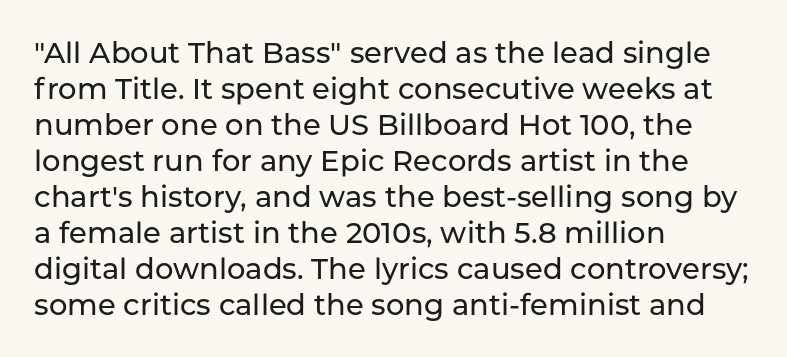
{"serif": "no", "italic": "no", "width": "normal", "stroke_contrast": "low", "x_height": "medium", "monospaced": "no", "underline": "no", "align": "left", "line_spacing_ratio": 1.24, "letter_spacing": "normal", "letter_spacing_em": 0.0, "glyph_px": 29}
